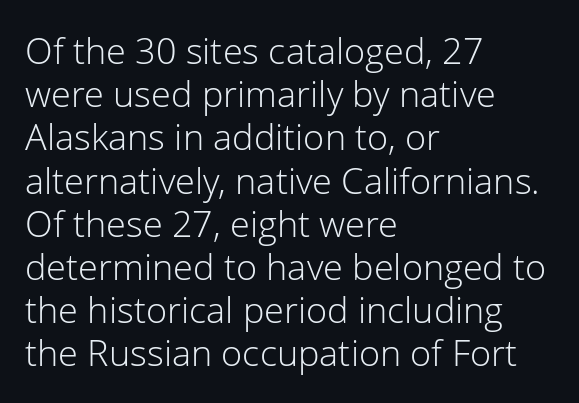
Q: Is the text bold? A: No.
Q: Is the text italic (slanted)? A: No, it is upright.
Q: Is the typeface a serif or a sans-serif typeface? A: Sans-serif.
Q: Is the text underlined? A: No.
Q: How is the paragraph aligned? A: Left-aligned.
Q: Is the spacing between letters normal or unusually wide? A: Normal.
Q: Width (condensed, normal, or wide)? A: Normal.
Q: Stroke contrast? A: Low.
Q: x-height? A: Medium.
Q: Monospaced? A: No.
